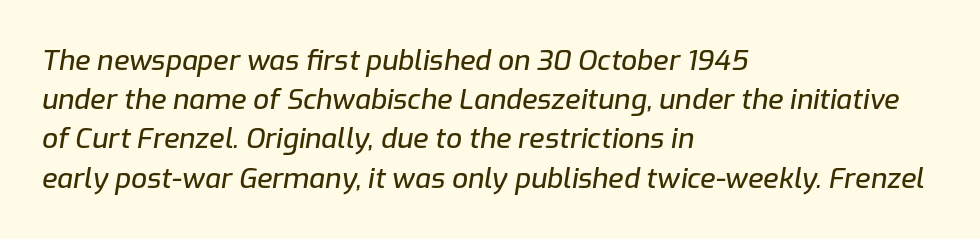
Looks like regular typesetting: each glyph gets only the width it needs. This rendering leaves character spacing at its baseline value. Rule under the text: the space is simply empty. Italic? Definitely — the glyphs are oblique.
